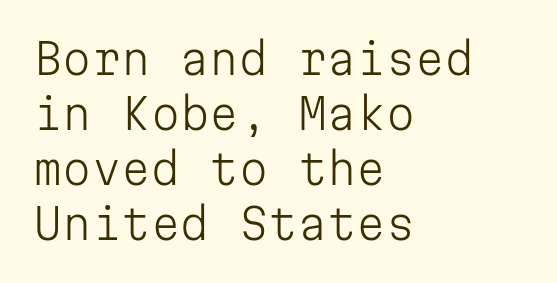
Q: Is the text bold? A: No.
Q: Is the text italic (slanted)? A: No, it is upright.
Q: Is the typeface a serif or a sans-serif typeface? A: Sans-serif.
Q: Is the text underlined? A: No.
Q: How is the paragraph aligned? A: Left-aligned.
Q: Is the spacing between letters normal or unusually wide? A: Normal.
Q: Is the spacing between lines tight, normal or loose? A: Normal.
Q: Width (condensed, normal, or wide)? A: Normal.
Q: Stroke contrast? A: Low.
Q: x-height? A: Medium.
Q: Monospaced? A: Yes.
